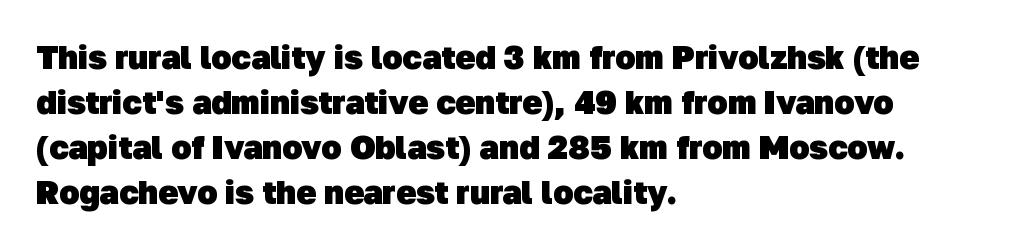
{"serif": "no", "bold": "yes", "weight": "heavy", "width": "normal", "stroke_contrast": "low", "x_height": "medium", "monospaced": "no", "underline": "no", "align": "left", "line_spacing": "normal", "line_spacing_ratio": 1.36, "letter_spacing": "normal", "letter_spacing_em": 0.0, "glyph_px": 33}
